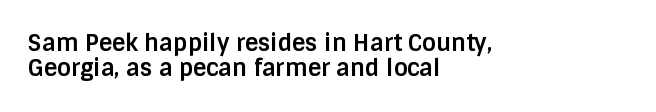
Q: Is the text bold? A: Yes.
Q: Is the text italic (slanted)? A: No, it is upright.
Q: Is the text underlined? A: No.
Q: How is the paragraph aligned? A: Left-aligned.
Q: Is the spacing between letters normal or unusually wide? A: Normal.
Q: Is the spacing between lines tight, normal or loose? A: Tight.
